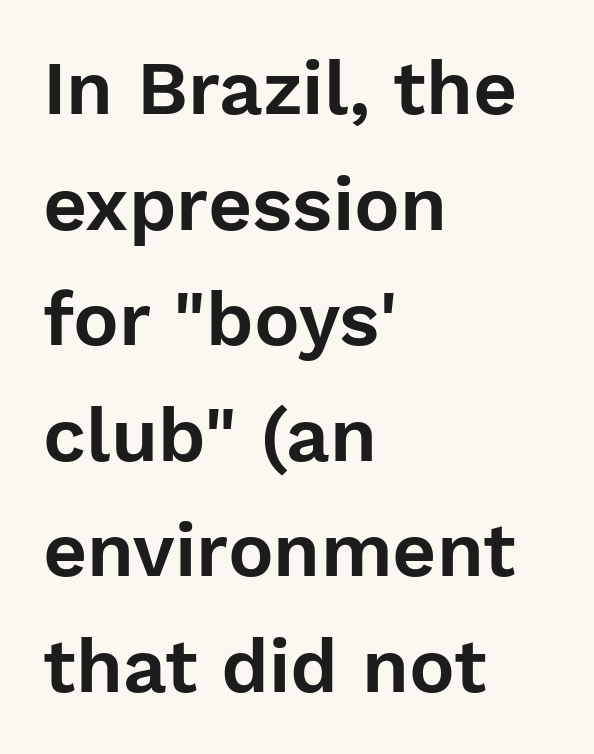
Q: Is the text italic (slanted)? A: No, it is upright.
Q: Is the typeface a serif or a sans-serif typeface? A: Sans-serif.
Q: Is the text underlined? A: No.
Q: How is the paragraph aligned? A: Left-aligned.
Q: Is the spacing between letters normal or unusually wide? A: Normal.
Q: Is the spacing between lines tight, normal or loose? A: Normal.
Q: Width (condensed, normal, or wide)? A: Normal.
Q: Stroke contrast? A: Low.
Q: x-height? A: Medium.
Q: Monospaced? A: No.
